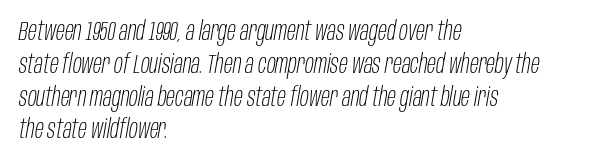
The image shows 26 px text type, italic (leaning right); set left-aligned, normal line spacing (1.26x), normal letter spacing, not underlined.
